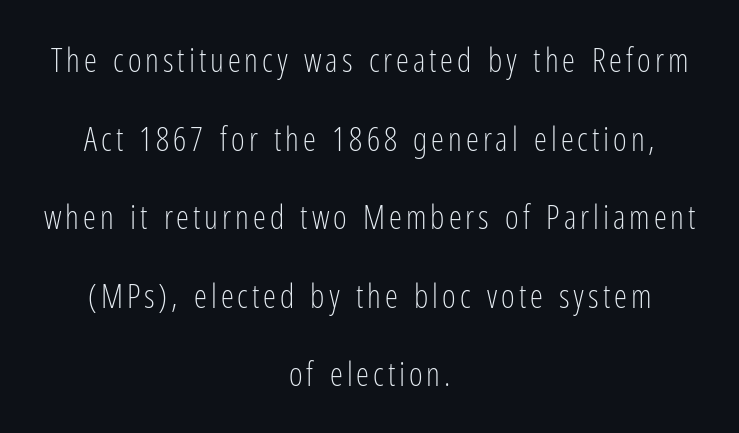
{"serif": "no", "italic": "no", "bold": "no", "weight": "light", "width": "condensed", "stroke_contrast": "low", "x_height": "medium", "monospaced": "no", "underline": "no", "align": "center", "line_spacing": "loose", "line_spacing_ratio": 2.38, "glyph_px": 33}
